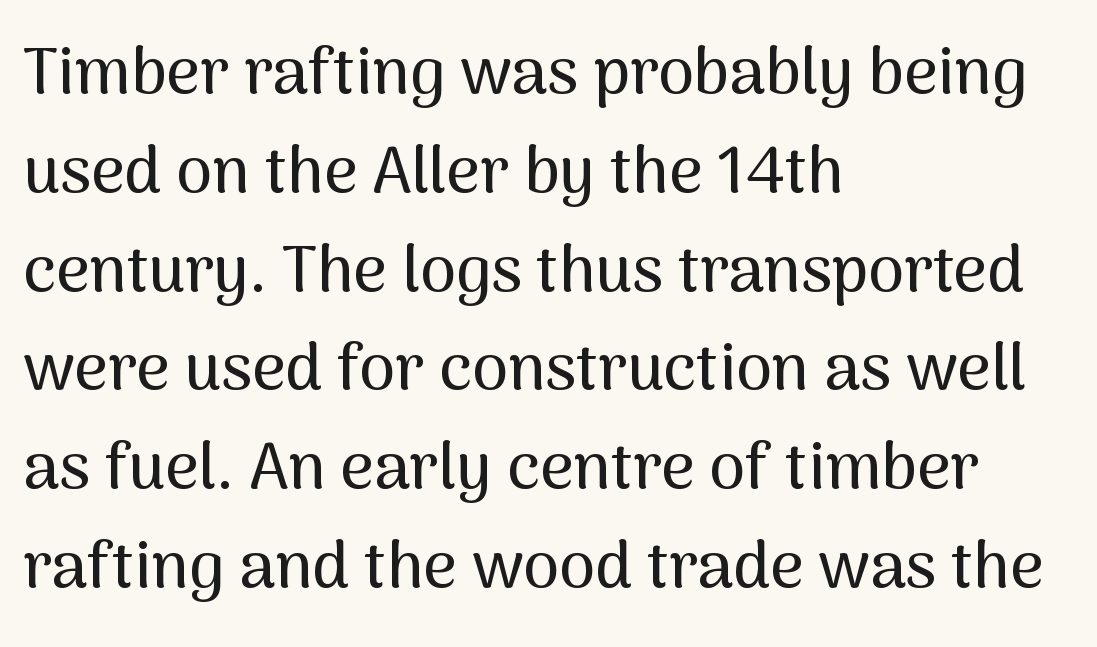
{"serif": "no", "italic": "no", "width": "normal", "stroke_contrast": "medium", "x_height": "medium", "monospaced": "no", "underline": "no", "align": "left", "line_spacing": "normal", "line_spacing_ratio": 1.52, "letter_spacing": "normal", "letter_spacing_em": 0.0, "glyph_px": 65}
